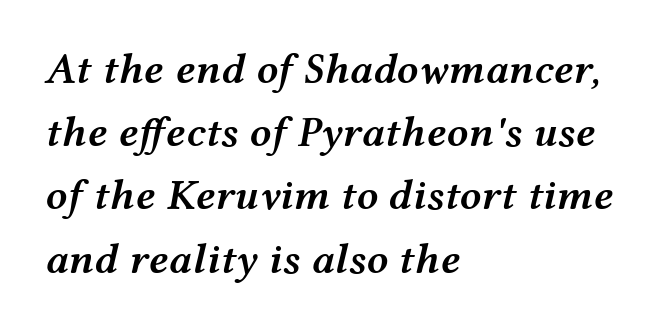
The image shows 43 px semibold, wide type, italic (leaning right); set left-aligned, normal line spacing (1.47x), normal letter spacing, not underlined; medium stroke contrast and a medium x-height.
